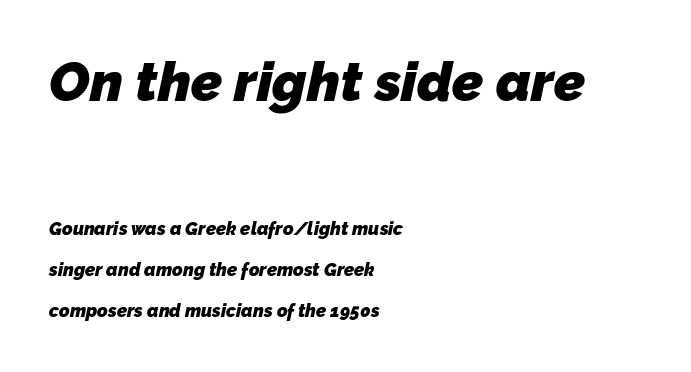
The image shows 55 px heavy sans-serif type; set left-aligned, loose line spacing (2.28x), normal letter spacing, not underlined; the first (top) block is 3.06x larger; low stroke contrast and a medium x-height.
